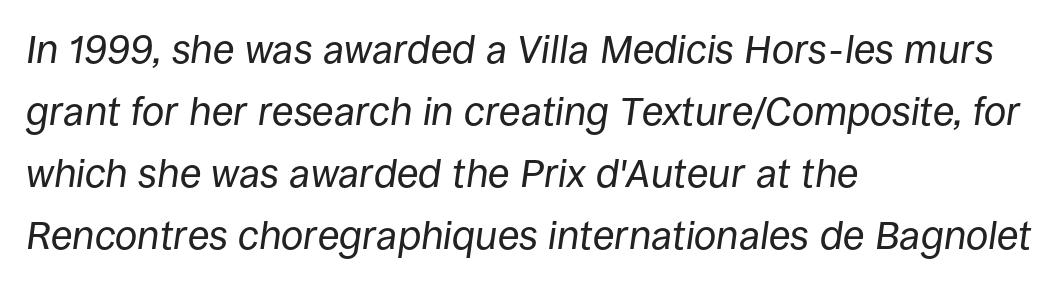
{"italic": "yes", "lean": "right", "slant_degrees": 8, "bold": "no", "weight": "regular", "width": "normal", "stroke_contrast": "low", "x_height": "large", "monospaced": "no", "underline": "no", "align": "left", "line_spacing": "normal", "line_spacing_ratio": 1.55, "letter_spacing": "normal", "letter_spacing_em": 0.0, "glyph_px": 40}
